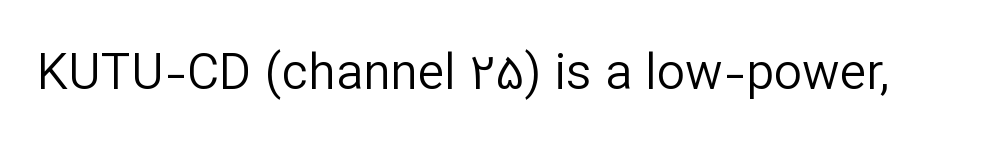
{"serif": "no", "italic": "no", "bold": "no", "weight": "regular", "width": "normal", "stroke_contrast": "low", "x_height": "medium", "monospaced": "no", "underline": "no", "letter_spacing": "normal", "letter_spacing_em": 0.0, "glyph_px": 50}
